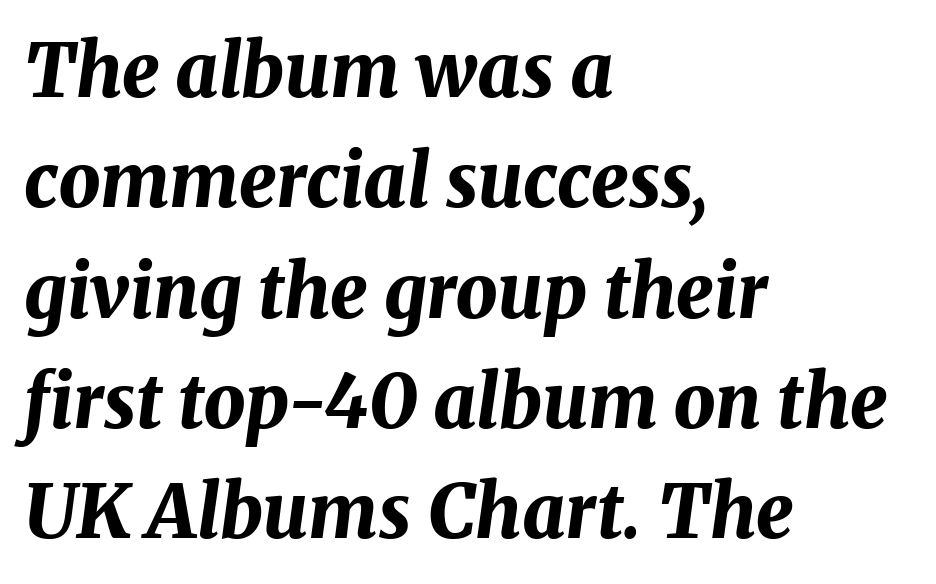
Anything drawn beneath the words? Only blank space. Notice how descenders clear the ascenders below comfortably — that's standard leading. Do the characters align in a grid? No, the font is proportional. The typography opts for an oblique posture over an upright one.
